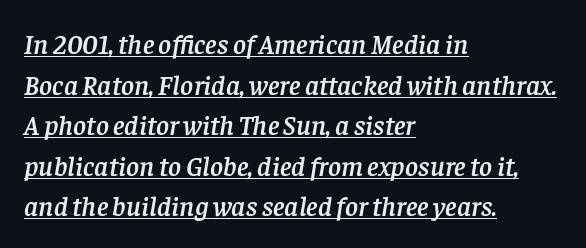
Q: Is the text italic (slanted)? A: Yes, it leans right by about 8 degrees.
Q: Is the typeface a serif or a sans-serif typeface? A: Serif.
Q: Is the text underlined? A: Yes.
Q: How is the paragraph aligned? A: Left-aligned.
Q: Is the spacing between letters normal or unusually wide? A: Normal.
Q: Is the spacing between lines tight, normal or loose? A: Normal.
Q: Width (condensed, normal, or wide)? A: Normal.
Q: Stroke contrast? A: Low.
Q: x-height? A: Large.
Q: Monospaced? A: No.
